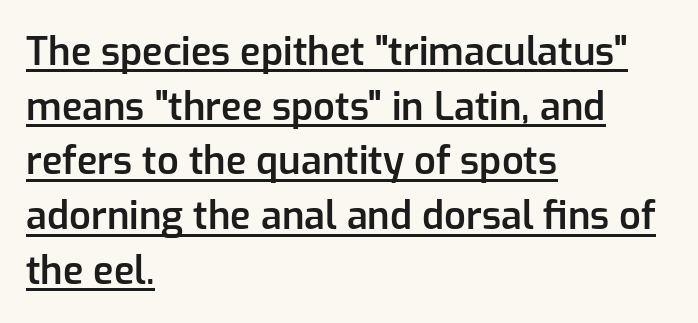
These lines are composed in type without serifs. Check the space under the baseline: a stroke is drawn there. Emphasis by weight is partial: semibold. All the whitespace from short lines collects on the right. The face used here is proportionally spaced, like ordinary book or web type.
